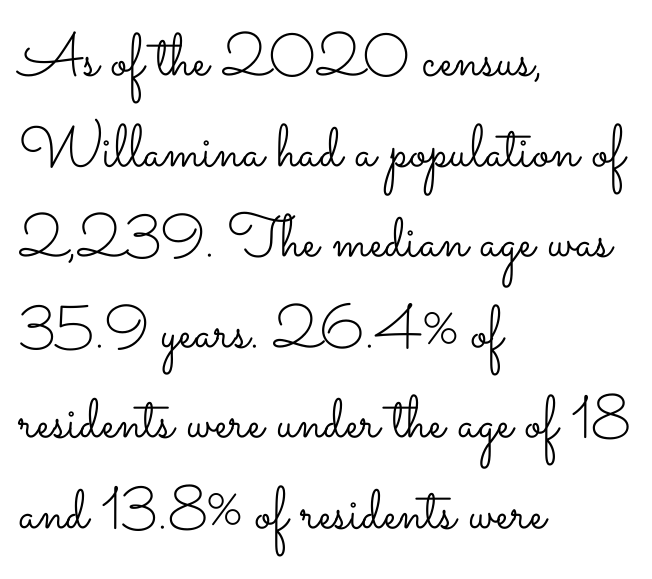
Q: Is the text bold? A: No.
Q: Is the text italic (slanted)? A: Yes.
Q: Is the text underlined? A: No.
Q: How is the paragraph aligned? A: Left-aligned.
Q: Is the spacing between letters normal or unusually wide? A: Normal.
Q: Is the spacing between lines tight, normal or loose? A: Normal.
Q: Width (condensed, normal, or wide)? A: Wide.
Q: Stroke contrast? A: Low.
Q: x-height? A: Small.
Q: Monospaced? A: No.
